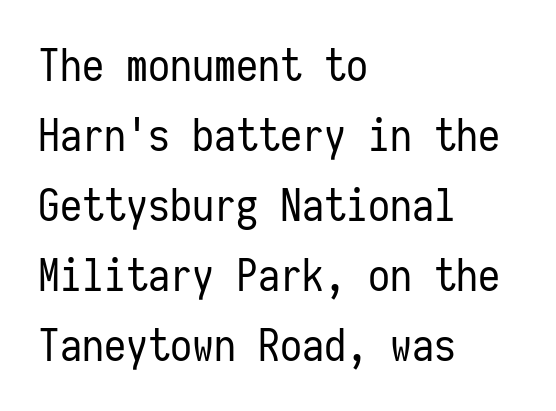
Just letters on the line, the space beneath them empty. The font is comparable to plain body text, perhaps lighter. Horizontal alignment here is leftward, the default for most running prose. Reading down the column, the eye jumps a familiar distance to each next line. The letters sit at their default tracking, neither squeezed nor spread.
